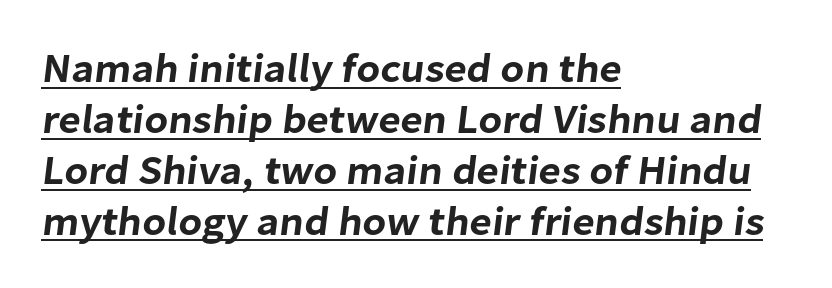
Q: Is the typeface a serif or a sans-serif typeface? A: Sans-serif.
Q: Is the text underlined? A: Yes.
Q: How is the paragraph aligned? A: Left-aligned.
Q: Is the spacing between letters normal or unusually wide? A: Normal.
Q: Width (condensed, normal, or wide)? A: Normal.
Q: Stroke contrast? A: Low.
Q: x-height? A: Medium.
Q: Monospaced? A: No.
